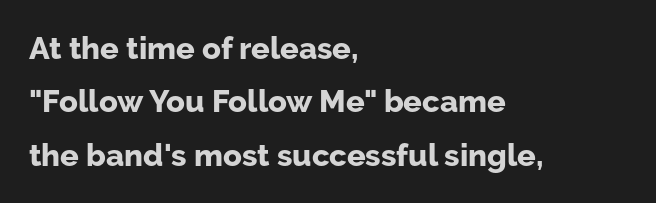
Q: Is the text bold? A: Yes.
Q: Is the text italic (slanted)? A: No, it is upright.
Q: Is the typeface a serif or a sans-serif typeface? A: Sans-serif.
Q: Is the text underlined? A: No.
Q: How is the paragraph aligned? A: Left-aligned.
Q: Is the spacing between letters normal or unusually wide? A: Normal.
Q: Width (condensed, normal, or wide)? A: Normal.
Q: Stroke contrast? A: Low.
Q: x-height? A: Medium.
Q: Monospaced? A: No.
